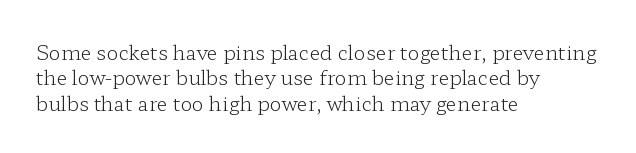
Q: Is the text bold? A: No.
Q: Is the text italic (slanted)? A: No, it is upright.
Q: Is the text underlined? A: No.
Q: How is the paragraph aligned? A: Left-aligned.
Q: Is the spacing between letters normal or unusually wide? A: Normal.
Q: Is the spacing between lines tight, normal or loose? A: Normal.
